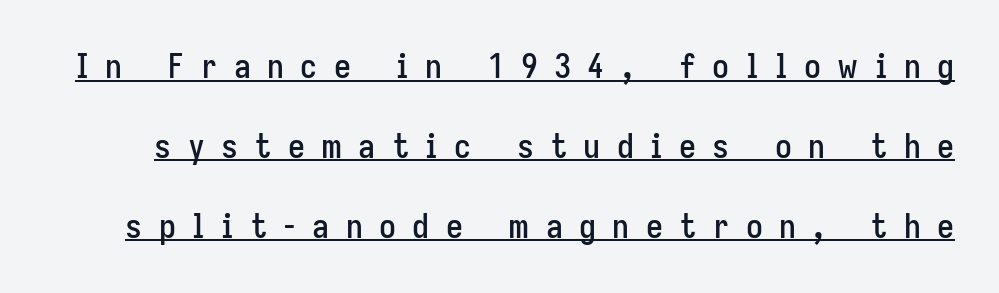
Q: Is the text italic (slanted)? A: No, it is upright.
Q: Is the typeface a serif or a sans-serif typeface? A: Sans-serif.
Q: Is the text underlined? A: Yes.
Q: Is the spacing between letters normal or unusually wide? A: Unusually wide.
Q: Is the spacing between lines tight, normal or loose? A: Loose.
Q: Width (condensed, normal, or wide)? A: Condensed.
Q: Stroke contrast? A: Low.
Q: x-height? A: Medium.
Q: Monospaced? A: No.
